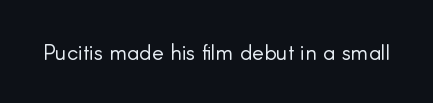
The image shows 22 px text type, upright; set normal letter spacing, not underlined.
